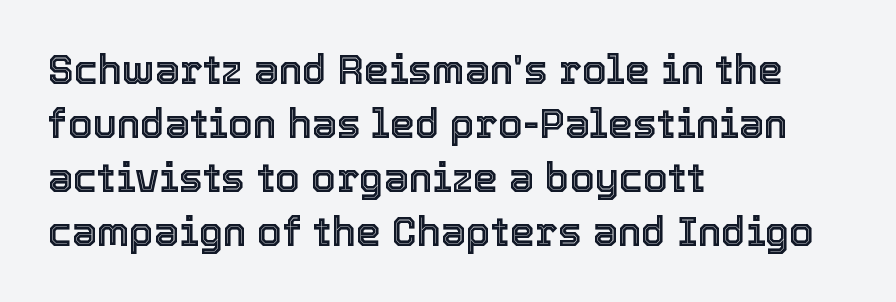
Q: Is the text italic (slanted)? A: No, it is upright.
Q: Is the text underlined? A: No.
Q: How is the paragraph aligned? A: Left-aligned.
Q: Is the spacing between letters normal or unusually wide? A: Normal.
Q: Is the spacing between lines tight, normal or loose? A: Normal.
Q: Width (condensed, normal, or wide)? A: Normal.
Q: x-height? A: Medium.
Q: Monospaced? A: No.
